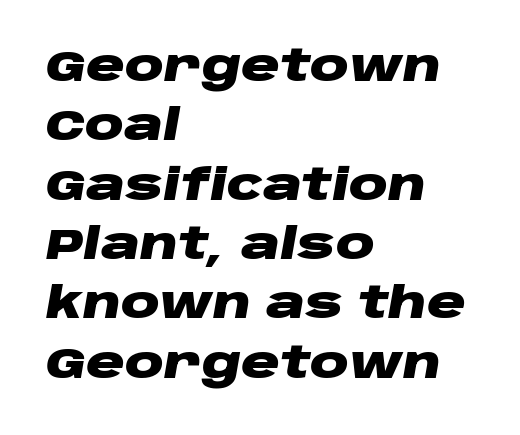
Q: Is the text bold? A: Yes.
Q: Is the text italic (slanted)? A: Yes, it leans right by about 10 degrees.
Q: Is the text underlined? A: No.
Q: How is the paragraph aligned? A: Left-aligned.
Q: Is the spacing between letters normal or unusually wide? A: Normal.
Q: Is the spacing between lines tight, normal or loose? A: Normal.
Q: Width (condensed, normal, or wide)? A: Wide.
Q: Stroke contrast? A: Low.
Q: x-height? A: Large.
Q: Monospaced? A: No.
